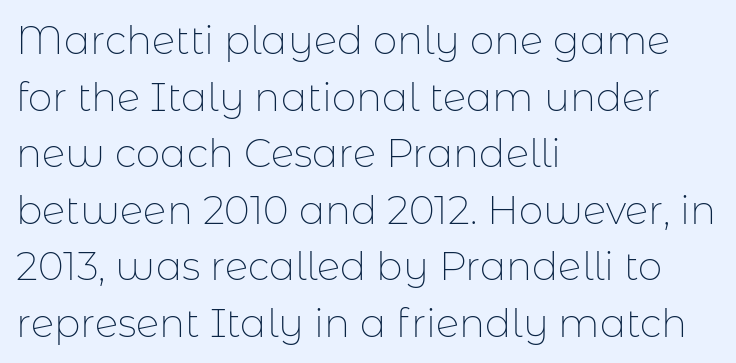
{"serif": "no", "italic": "no", "bold": "no", "weight": "thin", "width": "normal", "stroke_contrast": "low", "x_height": "medium", "monospaced": "no", "underline": "no", "align": "left", "line_spacing": "normal", "line_spacing_ratio": 1.45, "letter_spacing": "normal", "letter_spacing_em": 0.0, "glyph_px": 39}
